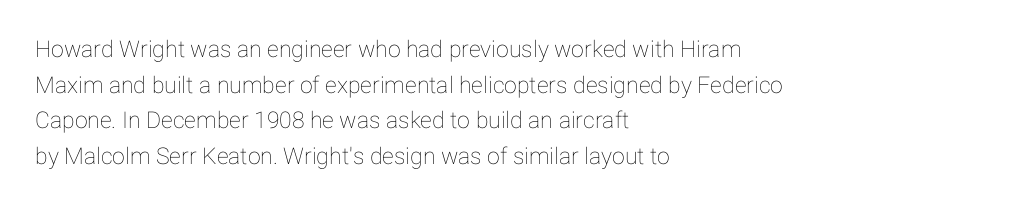
The image shows 23 px text type, upright; set left-aligned, normal line spacing (1.55x), normal letter spacing, not underlined.
